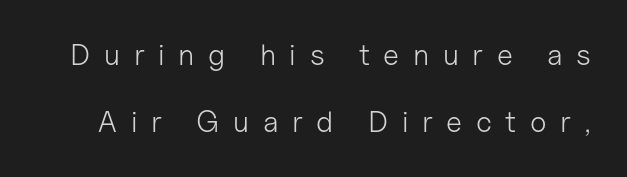
{"serif": "no", "italic": "no", "bold": "no", "weight": "light", "width": "normal", "stroke_contrast": "low", "x_height": "medium", "monospaced": "no", "underline": "no", "line_spacing": "loose", "line_spacing_ratio": 2.25, "letter_spacing": "wide", "letter_spacing_em": 0.45, "glyph_px": 30}
